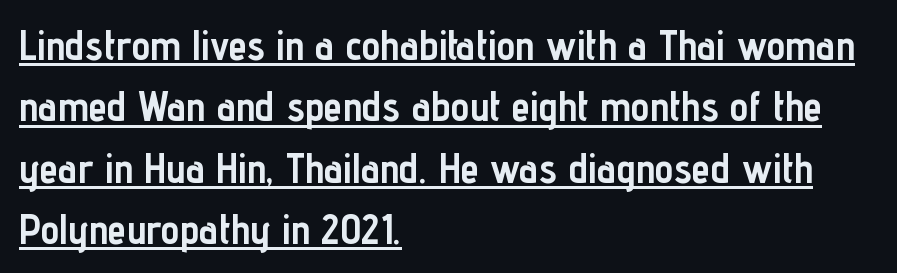
Q: Is the text bold? A: Yes.
Q: Is the text italic (slanted)? A: No, it is upright.
Q: Is the typeface a serif or a sans-serif typeface? A: Sans-serif.
Q: Is the text underlined? A: Yes.
Q: How is the paragraph aligned? A: Left-aligned.
Q: Is the spacing between letters normal or unusually wide? A: Normal.
Q: Is the spacing between lines tight, normal or loose? A: Normal.
Q: Width (condensed, normal, or wide)? A: Condensed.
Q: Stroke contrast? A: Low.
Q: x-height? A: Medium.
Q: Monospaced? A: No.
